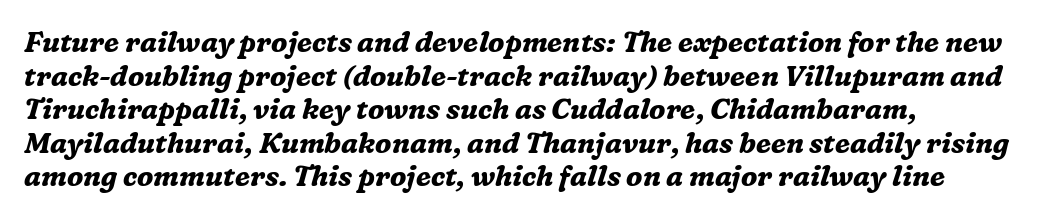
{"serif": "yes", "italic": "yes", "lean": "right", "slant_degrees": 16, "bold": "yes", "weight": "bold", "width": "normal", "stroke_contrast": "medium", "x_height": "medium", "monospaced": "no", "underline": "no", "align": "left", "line_spacing_ratio": 1.2, "letter_spacing": "normal", "letter_spacing_em": 0.0, "glyph_px": 28}
